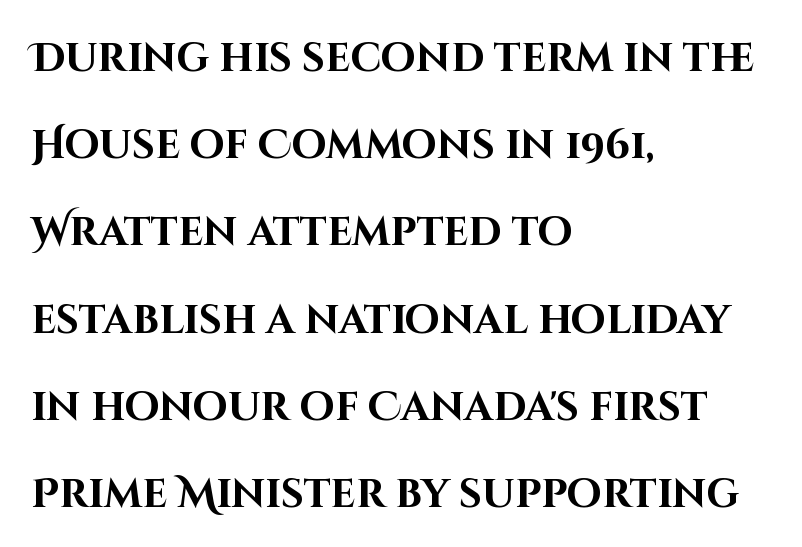
{"serif": "no", "italic": "no", "bold": "yes", "weight": "bold", "width": "normal", "stroke_contrast": "high", "x_height": "large", "monospaced": "no", "underline": "no", "align": "left", "line_spacing": "loose", "line_spacing_ratio": 2.18, "letter_spacing": "normal", "letter_spacing_em": 0.0, "glyph_px": 40}
